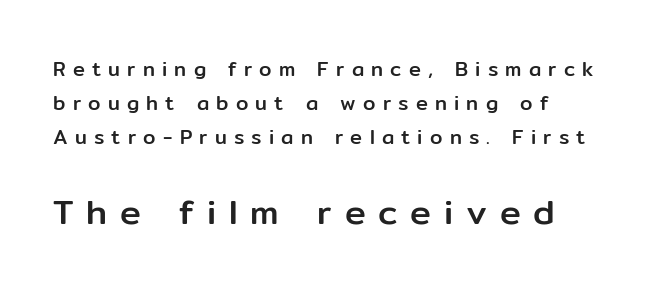
The image shows 35 px sans-serif type, upright; set left-aligned, normal line spacing (1.7x), unusually wide letter spacing (+0.36 em), not underlined; the second (bottom) block is 1.75x larger; low stroke contrast and a medium x-height.
